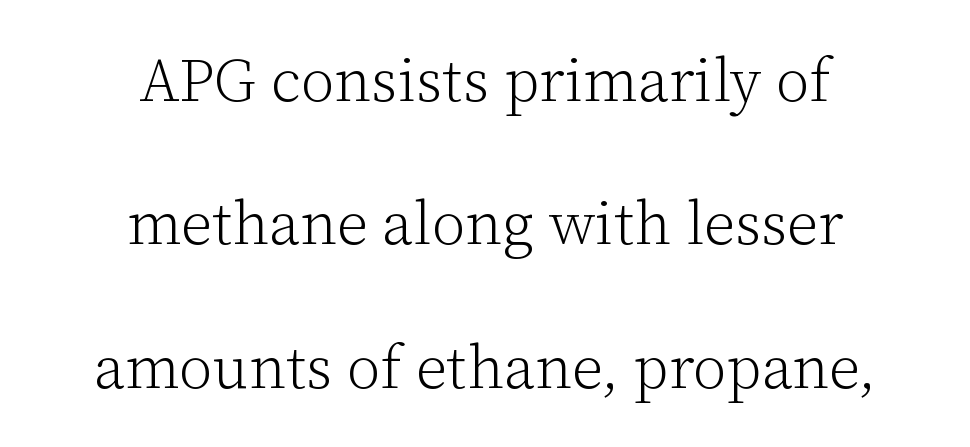
Rule under the text: the space is simply empty. Does the leading feel generous? Absolutely, it's lavish. Spacing verdict: proportional, widths tailored to each character. The typeface chosen for these lines features serifs. Each line is balanced around a shared central axis. The tracking reads as untouched default to a designer's eye.
